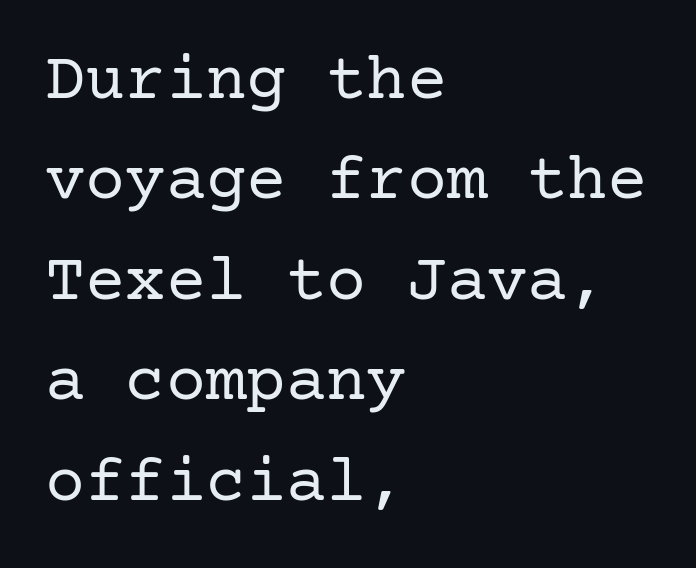
To sum up the face: it has serifs. Heaviness? Minimal to ordinary, like unemphasized prose. Is there much room between lines? A standard amount, neither cramped nor airy. Posture: vertical. The gap between lines stays unmarked. The typesetter chose a ragged-right arrangement here.
